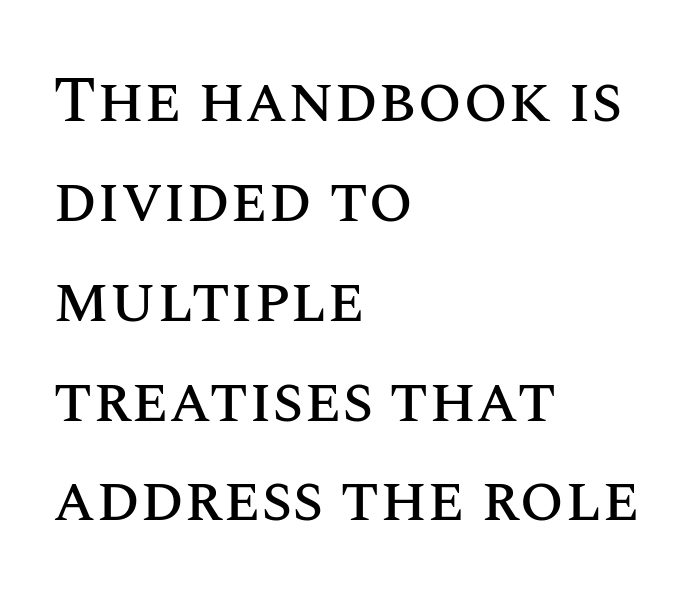
Has an underline been added? It has not. The passage shown stacks its lines at a standard gap. Observe the ordinary spacing: letters are neighbours, not strangers. Tall strokes in this sample are plumb rather than angled. The face used here is proportionally spaced, like ordinary book or web type.
